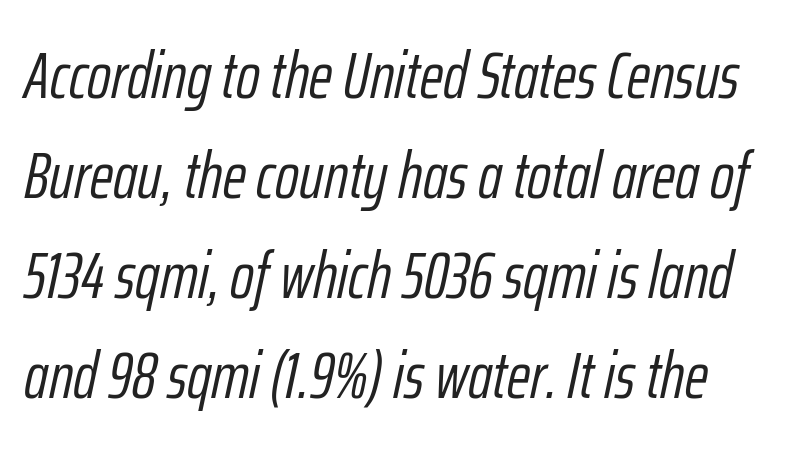
The horizontal fit of the characters is conventional and even. Each new line begins a customary step beneath the previous one. No letter is thick-stroked: the sample isn't bold. The rendering applies a slant to the glyphs. Do the characters align in a grid? No, the font is proportional.
